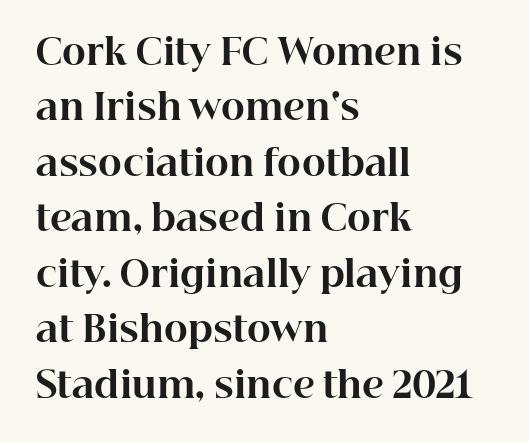
Q: Is the text bold? A: Yes.
Q: Is the text italic (slanted)? A: No, it is upright.
Q: Is the typeface a serif or a sans-serif typeface? A: Serif.
Q: Is the text underlined? A: No.
Q: How is the paragraph aligned? A: Left-aligned.
Q: Is the spacing between letters normal or unusually wide? A: Normal.
Q: Is the spacing between lines tight, normal or loose? A: Normal.
Q: Width (condensed, normal, or wide)? A: Normal.
Q: Stroke contrast? A: High.
Q: x-height? A: Medium.
Q: Monospaced? A: No.
